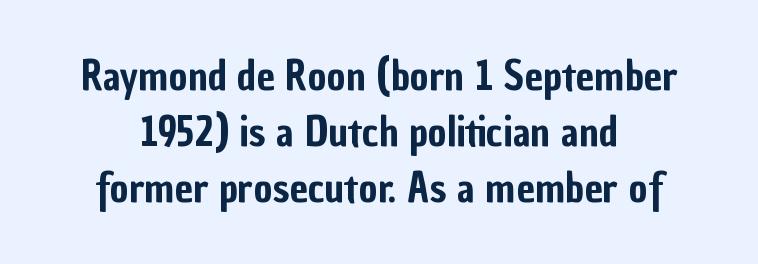
The image shows 41 px condensed sans-serif type, upright; set normal line spacing (1.37x), normal letter spacing, not underlined; low stroke contrast and a medium x-height.
